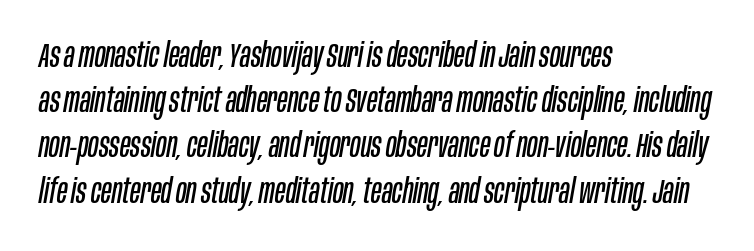
Q: Is the text bold? A: No.
Q: Is the text italic (slanted)? A: Yes, it leans right by about 10 degrees.
Q: Is the text underlined? A: No.
Q: How is the paragraph aligned? A: Left-aligned.
Q: Is the spacing between letters normal or unusually wide? A: Normal.
Q: Is the spacing between lines tight, normal or loose? A: Normal.
Q: Width (condensed, normal, or wide)? A: Condensed.
Q: Stroke contrast? A: Low.
Q: x-height? A: Large.
Q: Monospaced? A: No.
